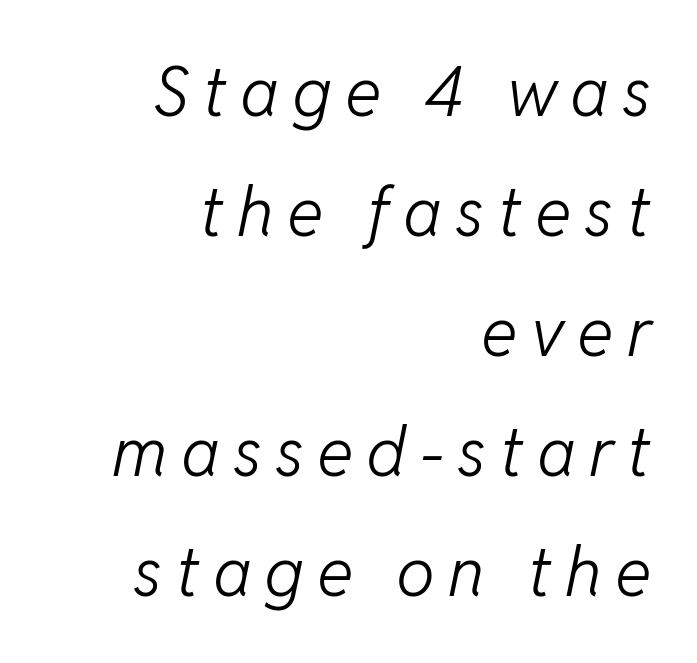
Think standard paragraph weight, or any step lighter than that. This sample is right-justified, so line beginnings fall wherever the words allow. This sample uses an oblique cut, with every glyph tilted off the vertical. Underline: absent. Looks like regular typesetting: each glyph gets only the width it needs.
